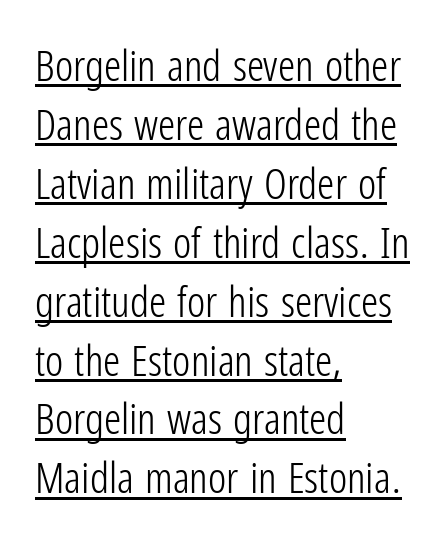
The image shows 43 px light, condensed sans-serif type, upright; set left-aligned, normal line spacing (1.37x), normal letter spacing, underlined; low stroke contrast and a medium x-height.
